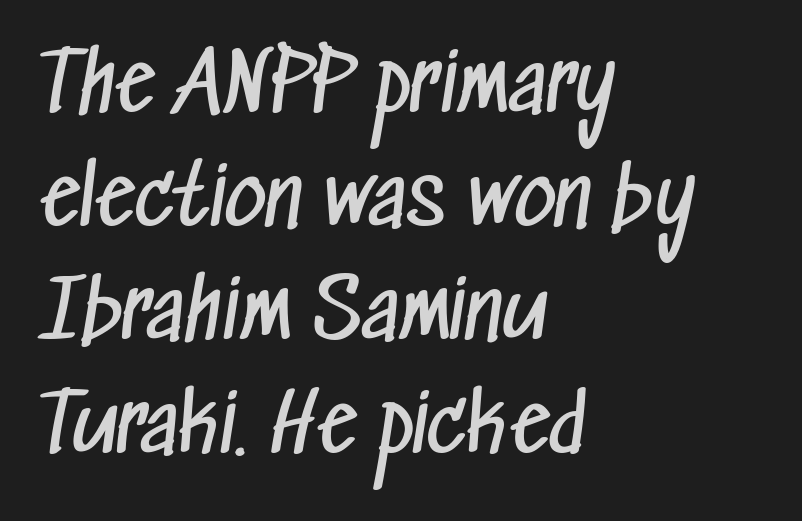
The image shows 80 px regular-weight, condensed sans-serif type; set left-aligned, normal line spacing (1.42x), normal letter spacing, not underlined; low stroke contrast and a medium x-height.
